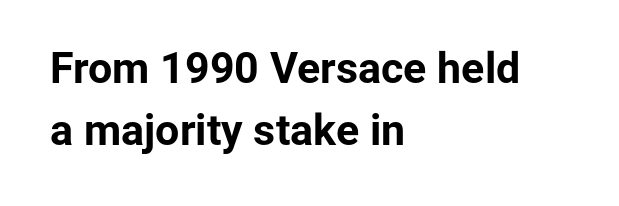
Q: Is the text bold? A: Yes.
Q: Is the text italic (slanted)? A: No, it is upright.
Q: Is the typeface a serif or a sans-serif typeface? A: Sans-serif.
Q: Is the text underlined? A: No.
Q: How is the paragraph aligned? A: Left-aligned.
Q: Is the spacing between letters normal or unusually wide? A: Normal.
Q: Is the spacing between lines tight, normal or loose? A: Normal.
Q: Width (condensed, normal, or wide)? A: Normal.
Q: Stroke contrast? A: Low.
Q: x-height? A: Medium.
Q: Monospaced? A: No.
